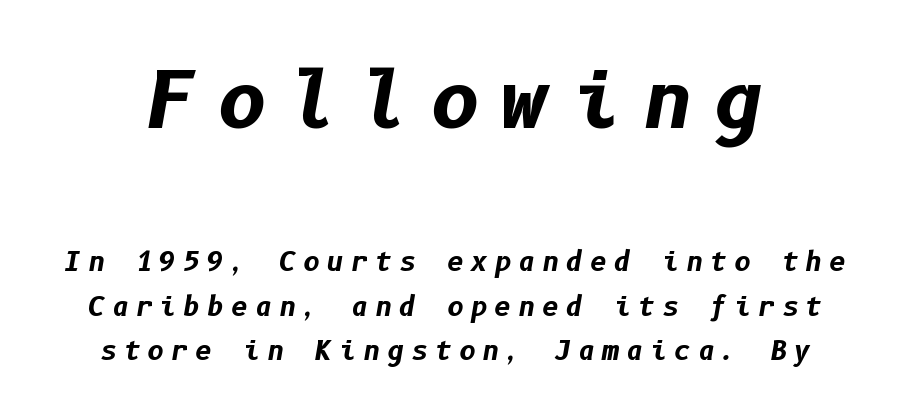
A student would notice the top passage is typeset larger than what follows. Check under the words: just untouched page. A normal amount of white space separates one row of letters from the next. The sample has been set heavy, in full bold. Short note: letters widely spaced.
